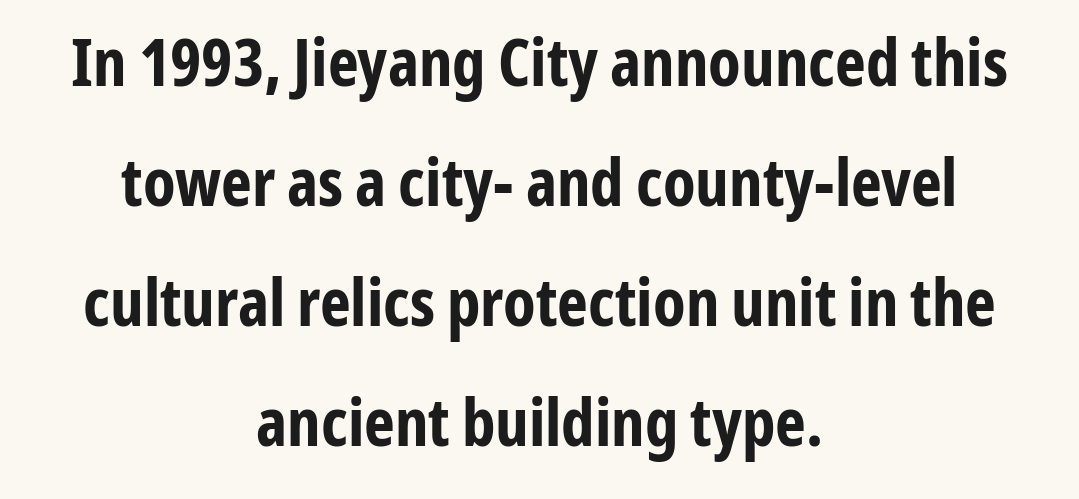
The image shows 66 px bold, condensed sans-serif type, upright; set centered, line spacing 1.82x, normal letter spacing, not underlined; low stroke contrast and a medium x-height.
